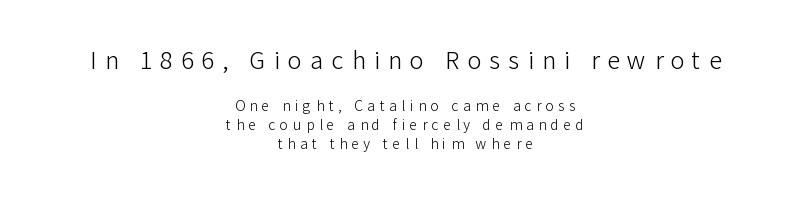
{"italic": "no", "bold": "no", "underline": "no", "align": "center", "line_spacing": "normal", "line_spacing_ratio": 1.34, "letter_spacing": "wide", "letter_spacing_em": 0.33, "larger_block": "first", "size_ratio": 1.71, "glyph_px": 24}
